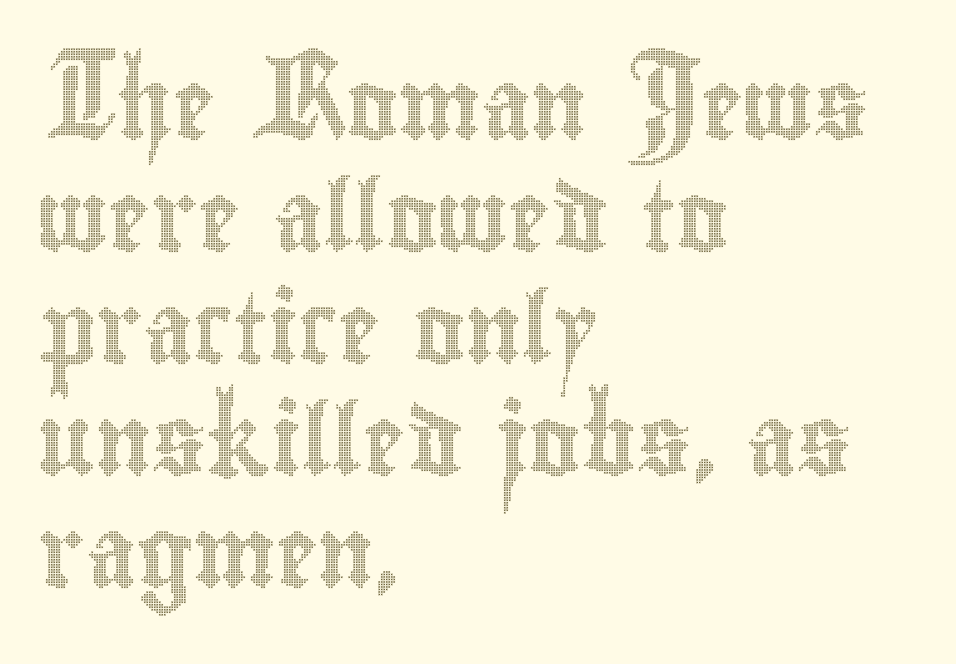
{"italic": "no", "width": "condensed", "x_height": "small", "monospaced": "no", "underline": "no", "align": "left", "line_spacing": "normal", "line_spacing_ratio": 1.6, "letter_spacing": "normal", "letter_spacing_em": 0.0, "glyph_px": 70}
